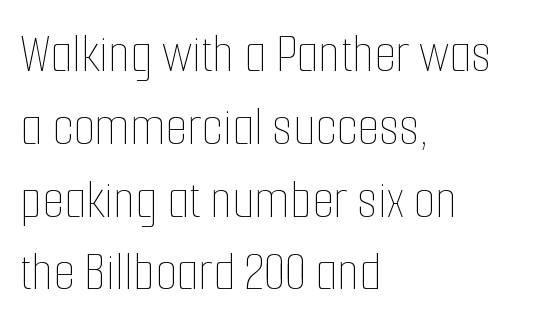
Q: Is the text bold? A: No.
Q: Is the text italic (slanted)? A: No, it is upright.
Q: Is the text underlined? A: No.
Q: How is the paragraph aligned? A: Left-aligned.
Q: Is the spacing between letters normal or unusually wide? A: Normal.
Q: Is the spacing between lines tight, normal or loose? A: Normal.
Q: Width (condensed, normal, or wide)? A: Condensed.
Q: Stroke contrast? A: Low.
Q: x-height? A: Medium.
Q: Monospaced? A: No.
